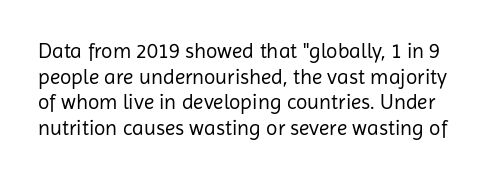
A bare baseline throughout the passage. The font sits on the lighter half of the weight spectrum, regular included. Compared with typical body copy, the letter spacing here is the same. If you drew a line through each stem, it would be perfectly vertical.
